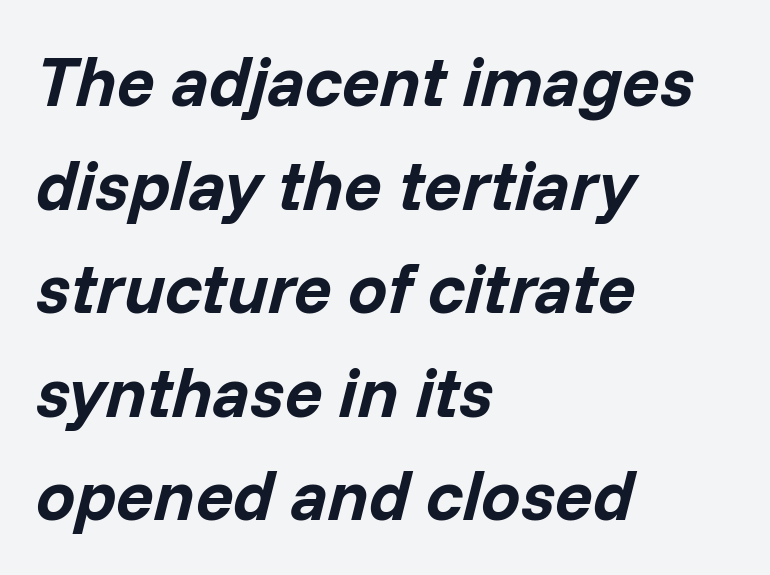
Q: Is the text bold? A: Yes.
Q: Is the text italic (slanted)? A: Yes, it leans right by about 14 degrees.
Q: Is the text underlined? A: No.
Q: How is the paragraph aligned? A: Left-aligned.
Q: Is the spacing between letters normal or unusually wide? A: Normal.
Q: Is the spacing between lines tight, normal or loose? A: Normal.
Q: Width (condensed, normal, or wide)? A: Normal.
Q: Stroke contrast? A: Low.
Q: x-height? A: Medium.
Q: Monospaced? A: No.
